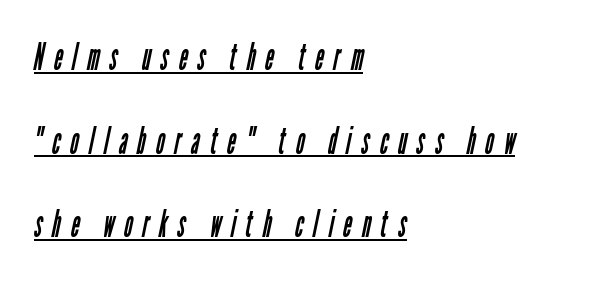
Q: Is the text bold? A: No.
Q: Is the typeface a serif or a sans-serif typeface? A: Sans-serif.
Q: Is the text underlined? A: Yes.
Q: How is the paragraph aligned? A: Left-aligned.
Q: Is the spacing between letters normal or unusually wide? A: Unusually wide.
Q: Is the spacing between lines tight, normal or loose? A: Loose.
Q: Width (condensed, normal, or wide)? A: Condensed.
Q: Stroke contrast? A: Low.
Q: x-height? A: Medium.
Q: Monospaced? A: No.
